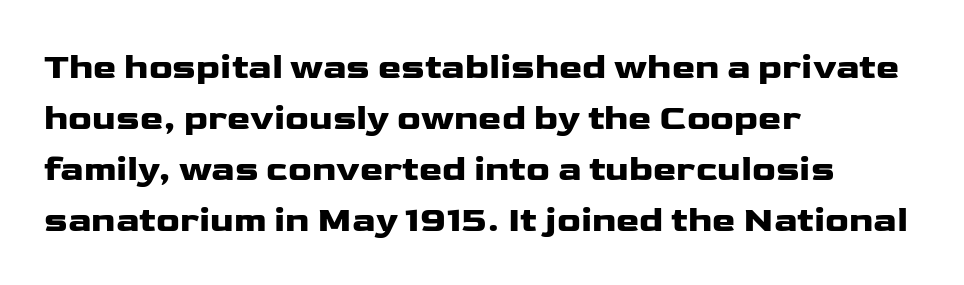
Q: Is the text italic (slanted)? A: No, it is upright.
Q: Is the typeface a serif or a sans-serif typeface? A: Sans-serif.
Q: Is the text underlined? A: No.
Q: How is the paragraph aligned? A: Left-aligned.
Q: Is the spacing between letters normal or unusually wide? A: Normal.
Q: Is the spacing between lines tight, normal or loose? A: Normal.
Q: Width (condensed, normal, or wide)? A: Wide.
Q: Stroke contrast? A: Low.
Q: x-height? A: Medium.
Q: Monospaced? A: No.
